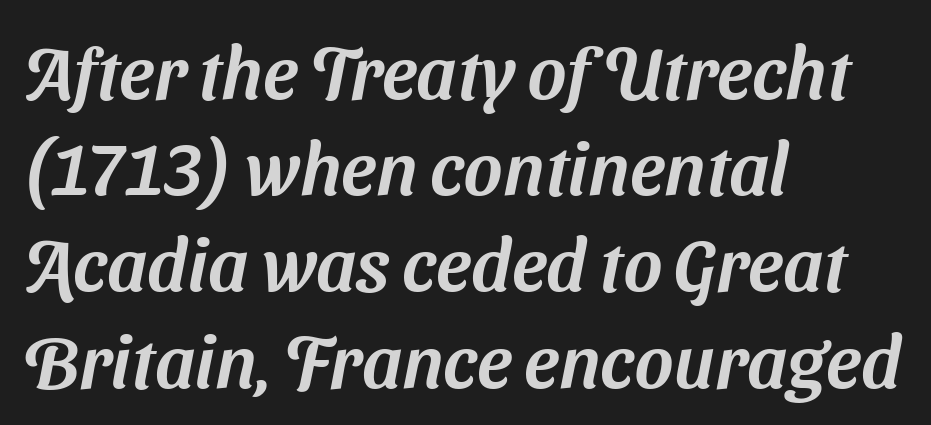
Interline gaps are of average width in this sample. Each letter keeps its own natural width here, so spacing adapts to shape. No extra tracking has been applied to these lines. A bare baseline throughout the passage. These lines are set flush left with a ragged right edge. To sum up the face: it is a sans, with no serifs.
